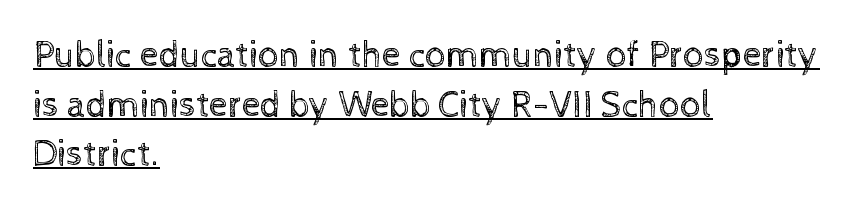
This reads as an unemphasized weight, regular at the heaviest. Vertically, the passage feels balanced, rows spaced as you'd expect. Is this a fixed-width face? No — the glyphs have proportional, varying widths. Nothing unusual about the tracking: characters are spaced as the font intends. All the whitespace from short lines collects on the right.
